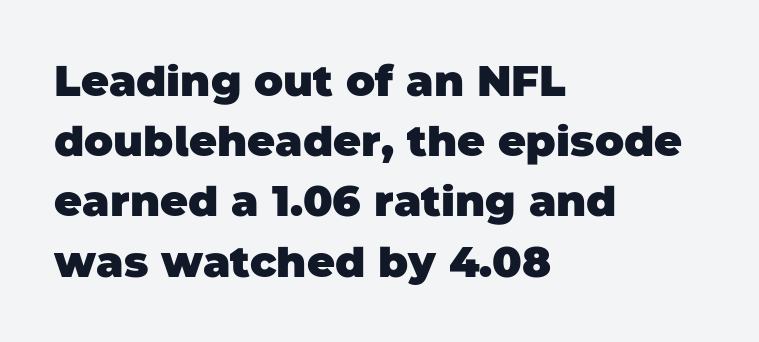
The image shows 43 px heavy sans-serif type; set left-aligned, normal line spacing (1.4x), normal letter spacing, not underlined; low stroke contrast and a large x-height.
